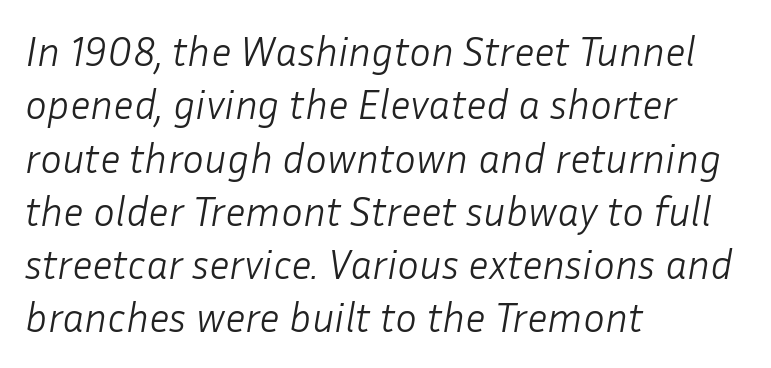
{"italic": "yes", "lean": "right", "slant_degrees": 10, "bold": "no", "weight": "light", "width": "normal", "stroke_contrast": "low", "x_height": "medium", "monospaced": "no", "underline": "no", "align": "left", "line_spacing": "normal", "line_spacing_ratio": 1.3, "letter_spacing": "normal", "letter_spacing_em": 0.0, "glyph_px": 41}
